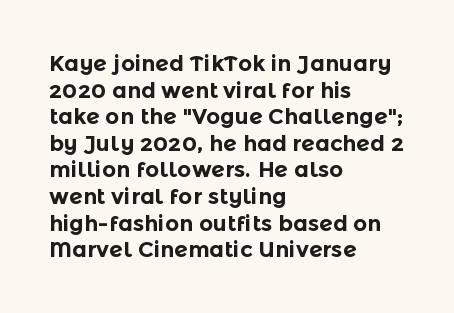
Q: Is the text bold? A: Yes.
Q: Is the text italic (slanted)? A: No, it is upright.
Q: Is the text underlined? A: No.
Q: How is the paragraph aligned? A: Left-aligned.
Q: Is the spacing between letters normal or unusually wide? A: Normal.
